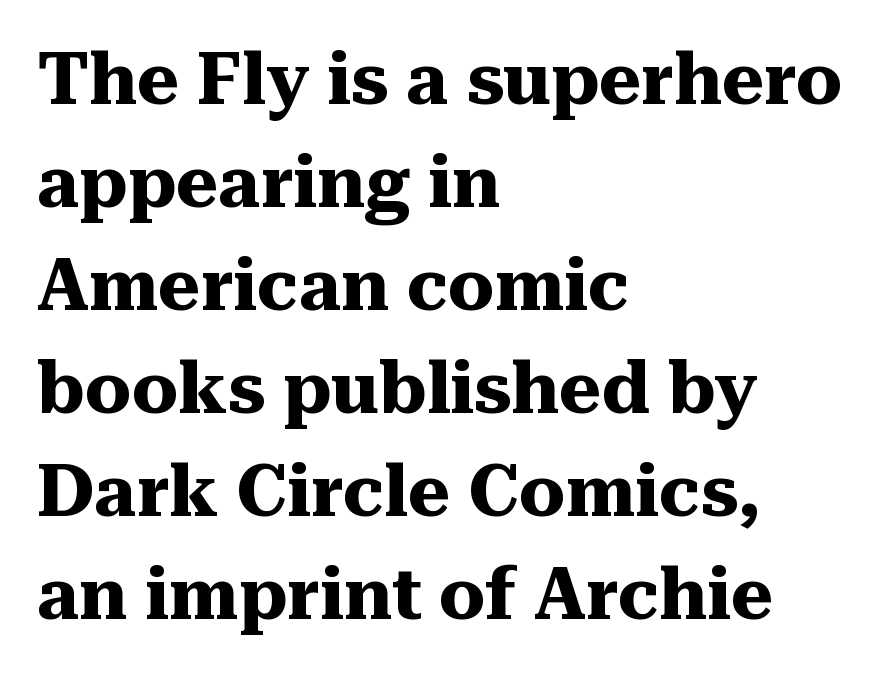
Classification — serif. The baseline area is clear. The rendering uses natural spacing where letterforms have individual widths. Weight check: bold — yes, fully.
